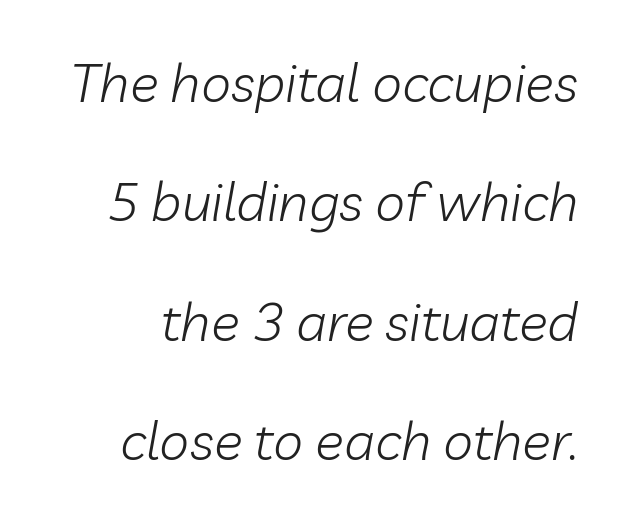
{"italic": "yes", "lean": "right", "slant_degrees": 10, "bold": "no", "weight": "light", "width": "normal", "stroke_contrast": "low", "x_height": "medium", "monospaced": "no", "underline": "no", "line_spacing": "loose", "line_spacing_ratio": 2.21, "letter_spacing": "normal", "letter_spacing_em": 0.0, "glyph_px": 54}
